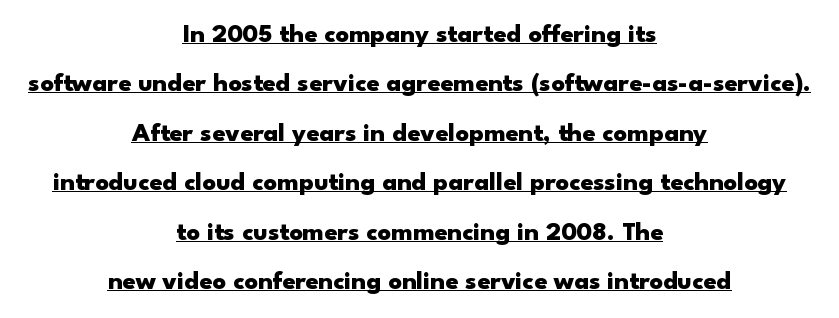
{"italic": "no", "bold": "yes", "underline": "yes", "align": "center", "line_spacing": "loose", "line_spacing_ratio": 1.9, "letter_spacing": "normal", "letter_spacing_em": 0.0, "glyph_px": 26}
